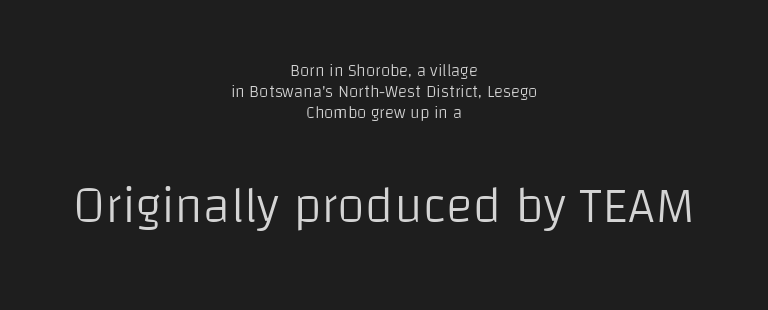
No chunkiness to these letters — they're not bold. When letters stand straight like this, we call the style roman or upright. The block sitting lower on the canvas is the one with enlarged characters. Looks like regular typesetting: each glyph gets only the width it needs.
